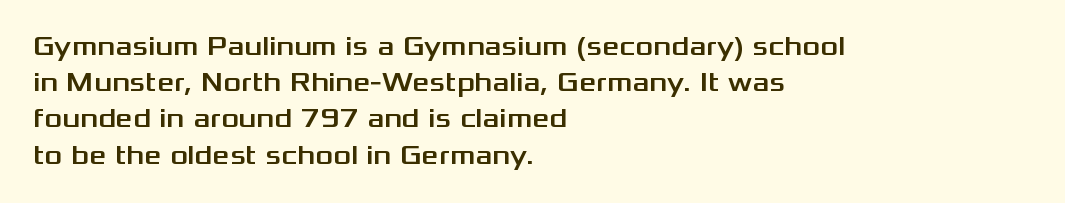
Q: Is the text italic (slanted)? A: No, it is upright.
Q: Is the text underlined? A: No.
Q: How is the paragraph aligned? A: Left-aligned.
Q: Is the spacing between letters normal or unusually wide? A: Normal.
Q: Is the spacing between lines tight, normal or loose? A: Normal.
